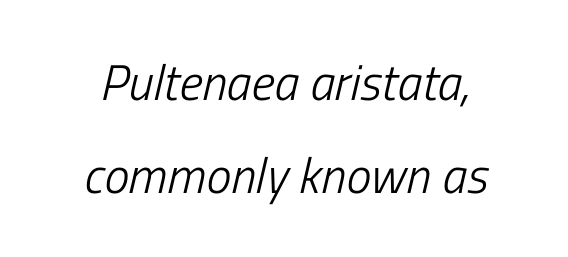
Q: Is the text bold? A: No.
Q: Is the text italic (slanted)? A: Yes, it leans right by about 13 degrees.
Q: Is the text underlined? A: No.
Q: How is the paragraph aligned? A: Centered.
Q: Is the spacing between letters normal or unusually wide? A: Normal.
Q: Width (condensed, normal, or wide)? A: Condensed.
Q: Stroke contrast? A: Low.
Q: x-height? A: Medium.
Q: Monospaced? A: No.
